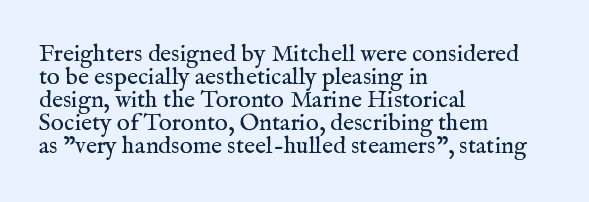
The passage shown is not underscored anywhere. Leftover space on each line is placed entirely after the last word. The axis of the letterforms is exactly vertical. The space between consecutive lines is stingy.
